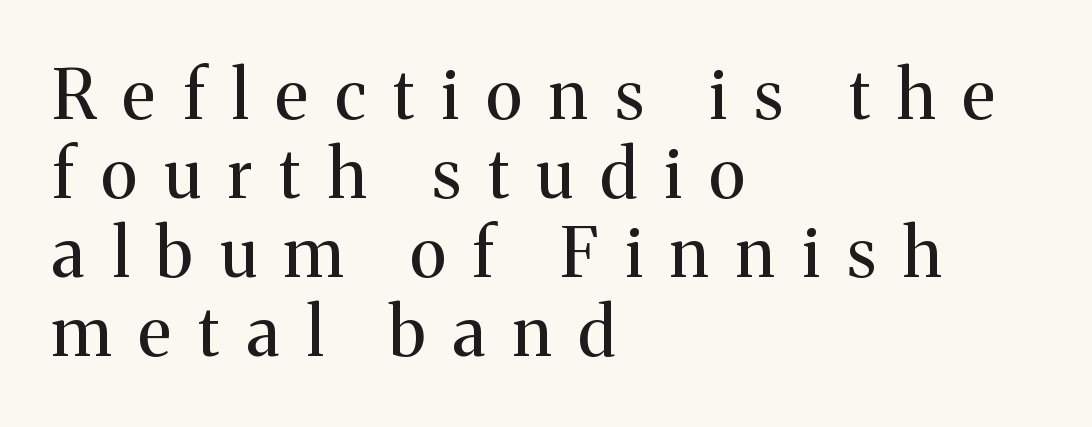
The letters stand upright; this is a roman face. No letter is thick-stroked: the sample isn't bold. Compared with a centered layout, this one pins lines to the left instead. Someone cranked the tracking dial way up on this one. The letters advance in unequal steps, a hallmark of proportional type.
